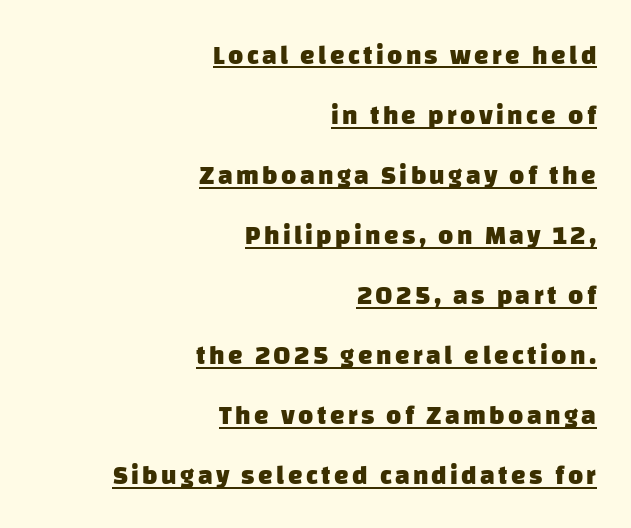
{"bold": "yes", "underline": "yes", "align": "right", "line_spacing": "loose", "line_spacing_ratio": 2.31, "glyph_px": 26}
